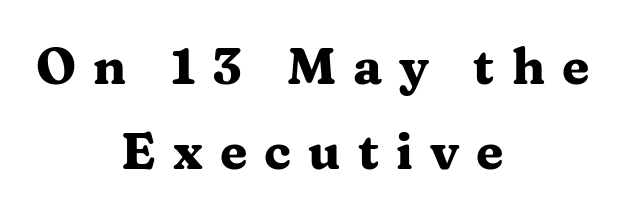
The image shows 50 px heavy, wide serif type, upright; set centered, normal line spacing (1.7x), unusually wide letter spacing (+0.34 em), not underlined; medium stroke contrast and a medium x-height.
